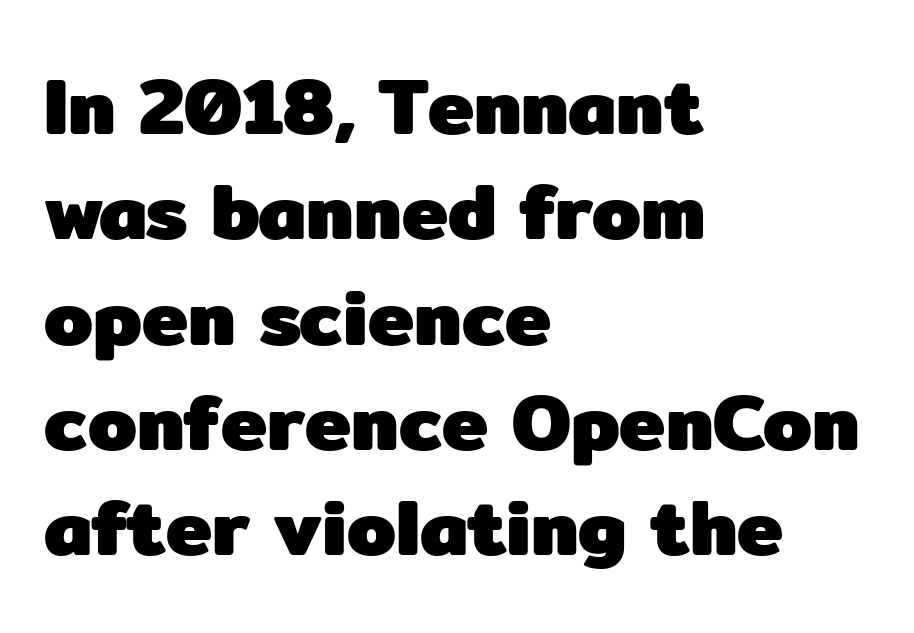
Caption: standard tracking, unaltered. These lines are set flush left with a ragged right edge. One glance says typical: line gaps are just what's usual. Is this a fixed-width face? No — the glyphs have proportional, varying widths.
